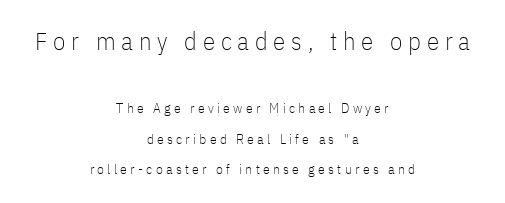
The image shows 25 px text type, upright; set centered, loose line spacing (2.17x), unusually wide letter spacing (+0.23 em), not underlined; the first (top) block is 1.79x larger.
